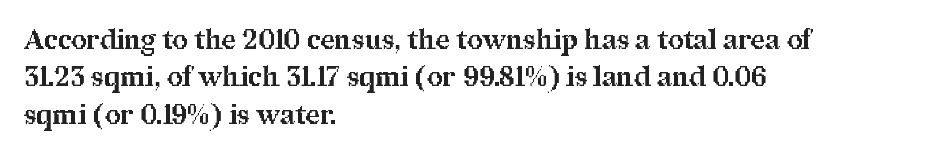
The image shows 27 px bold type, upright; set left-aligned, normal line spacing (1.38x), normal letter spacing, not underlined.
